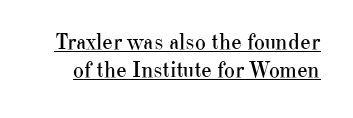
Students, observe the line beneath the letters — that is underlining. These lines keep a tight, regular rhythm from letter to letter. The face looks like a standard text weight, possibly lighter. These lines were composed using upright roman letters.
